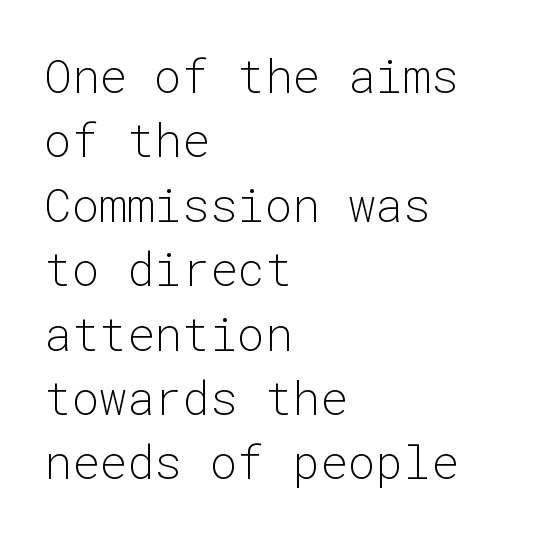
The image shows 46 px light sans-serif type, upright, monospaced; set left-aligned, normal line spacing (1.4x), normal letter spacing, not underlined; low stroke contrast and a medium x-height.
